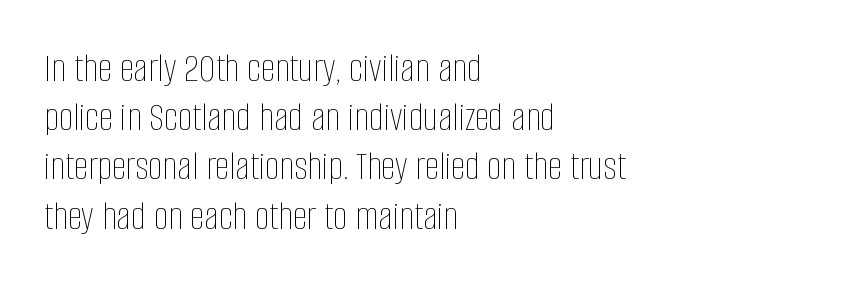
The image shows 41 px thin, condensed type, upright; set left-aligned, line spacing 1.2x, normal letter spacing, not underlined; low stroke contrast and a large x-height.
